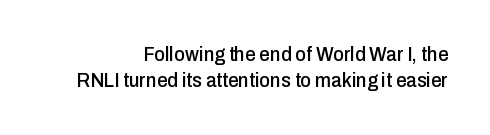
The image shows 21 px text type, upright; set right-aligned, normal line spacing (1.25x), normal letter spacing, not underlined.
